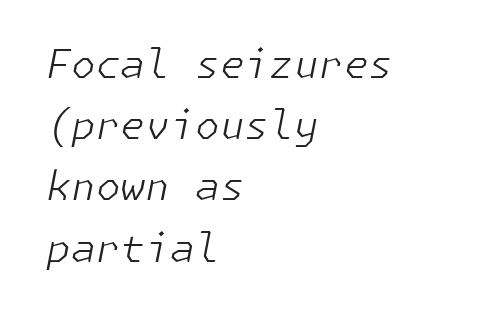
{"italic": "yes", "lean": "right", "slant_degrees": 11, "bold": "no", "weight": "light", "width": "normal", "stroke_contrast": "low", "x_height": "medium", "underline": "no", "align": "left", "line_spacing": "normal", "line_spacing_ratio": 1.53, "letter_spacing": "normal", "letter_spacing_em": 0.0, "glyph_px": 40}
